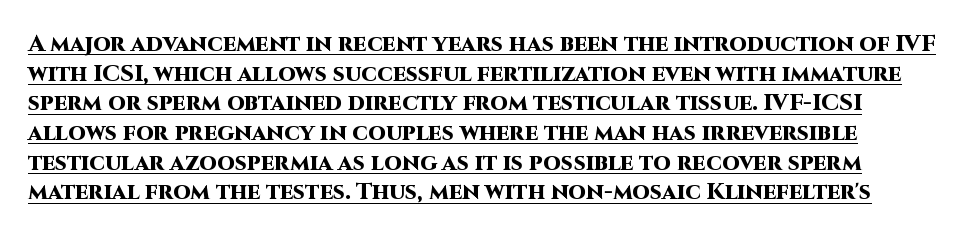
Q: Is the text bold? A: Yes.
Q: Is the text italic (slanted)? A: No, it is upright.
Q: Is the text underlined? A: Yes.
Q: Is the spacing between letters normal or unusually wide? A: Normal.
Q: Is the spacing between lines tight, normal or loose? A: Normal.
